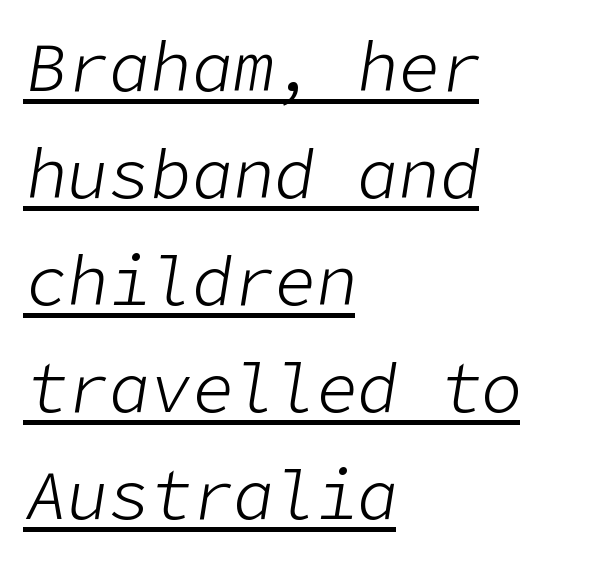
The image shows 69 px light type, italic (leaning right); set left-aligned, normal line spacing (1.55x), normal letter spacing, underlined; low stroke contrast and a medium x-height.
